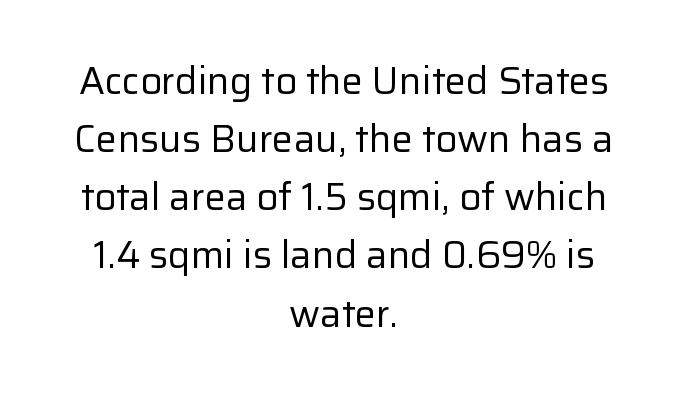
Grotesque or geometric, the face here clearly has no serifs. The weight tops out at a normal text grade. Each letter keeps its own natural width here, so spacing adapts to shape. Leading: standard. These lines are centered, leaving both edges ragged.
